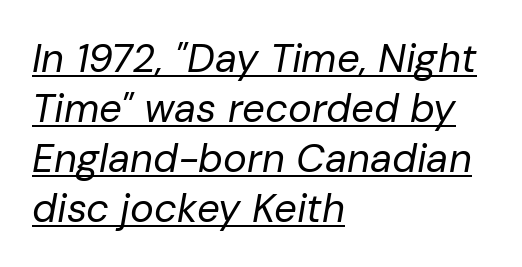
A typesetter would call this proportional, since set widths differ per character. This sample keeps an unexceptional amount of space between lines. Heaviness? Minimal to ordinary, like unemphasized prose. These lines stack with their left ends in a neat column. There is no visible air inserted between adjacent glyphs. The string is rendered with underlining switched on.
